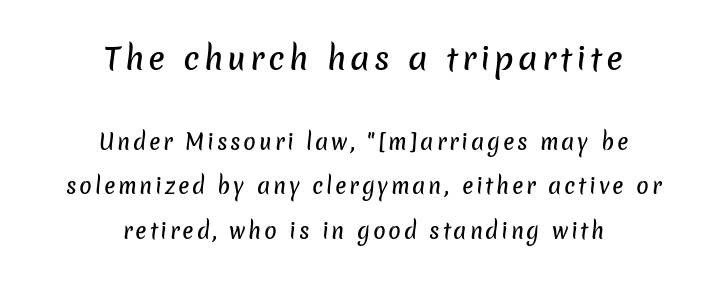
The words here are not underlined. Regarding leading, the lines here are spaced well apart. Compared with a flush-left layout, this one balances lines on the center instead. The upper block of text is set noticeably larger than the block beneath it.
